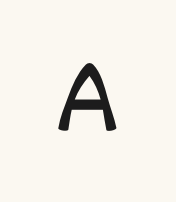
Q: Is the text italic (slanted)? A: No, it is upright.
Q: Is the typeface a serif or a sans-serif typeface? A: Sans-serif.
Q: Is the text underlined? A: No.
Q: Is the spacing between letters normal or unusually wide? A: Normal.
Q: Width (condensed, normal, or wide)? A: Wide.
Q: Stroke contrast? A: Low.
Q: x-height? A: Medium.
Q: Monospaced? A: No.
